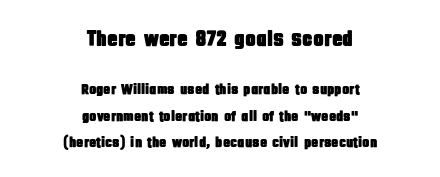
Q: Is the text italic (slanted)? A: No, it is upright.
Q: Is the text underlined? A: No.
Q: How is the paragraph aligned? A: Centered.
Q: Is the spacing between letters normal or unusually wide? A: Normal.
Q: Which block of text is set in a larger size, the first (top) or the second (bottom)? A: The first (top) one.
